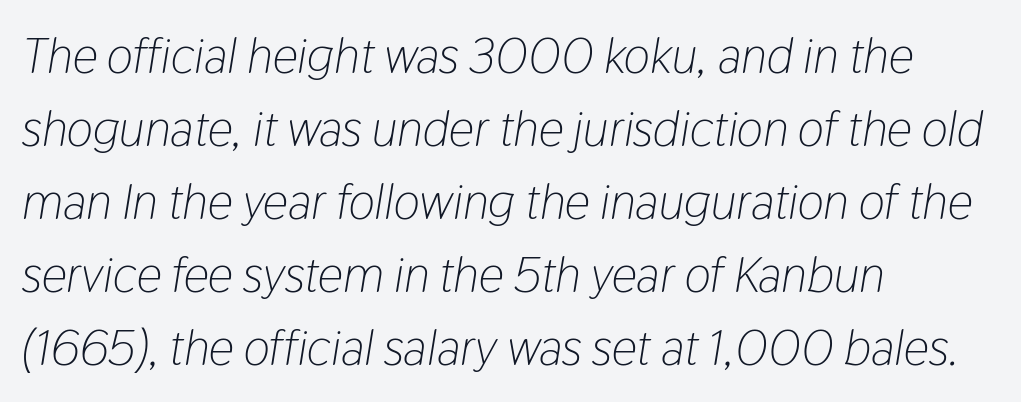
Letters rest on an invisible, unmarked baseline. You could not count columns in this text — the font is proportionally spaced. Inter-character spacing is left at the font's built-in metrics. Stroke mass is kept to a normal reading level or below.
